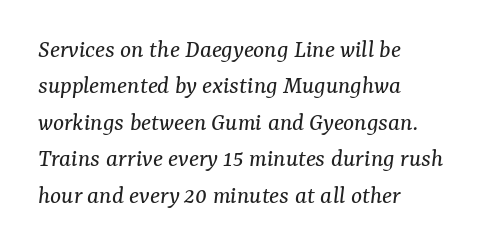
{"italic": "yes", "lean": "right", "slant_degrees": 7, "bold": "no", "underline": "no", "align": "left", "line_spacing": "normal", "line_spacing_ratio": 1.4, "letter_spacing": "normal", "letter_spacing_em": 0.0, "glyph_px": 26}
